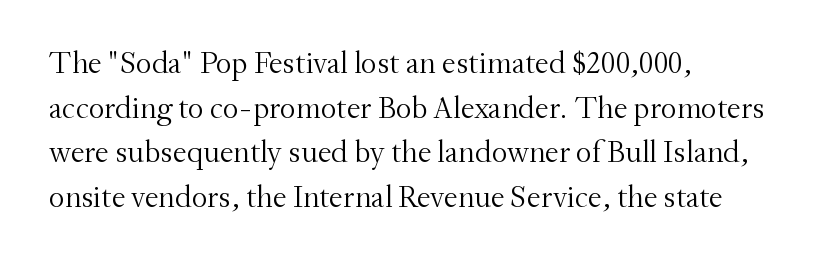
Does the type have serifs? Yes, each stem ends in a small foot. Alignment: flush left. A normal amount of white space separates one row of letters from the next. Stroke thickness stays within the range of a standard reading face or lighter.
